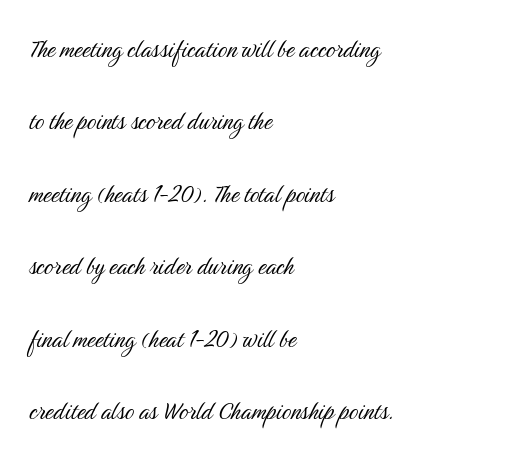
Q: Is the text bold? A: No.
Q: Is the text italic (slanted)? A: Yes.
Q: Is the typeface a serif or a sans-serif typeface? A: Sans-serif.
Q: Is the text underlined? A: No.
Q: How is the paragraph aligned? A: Left-aligned.
Q: Is the spacing between letters normal or unusually wide? A: Normal.
Q: Is the spacing between lines tight, normal or loose? A: Loose.
Q: Width (condensed, normal, or wide)? A: Condensed.
Q: Stroke contrast? A: Medium.
Q: x-height? A: Medium.
Q: Monospaced? A: No.
